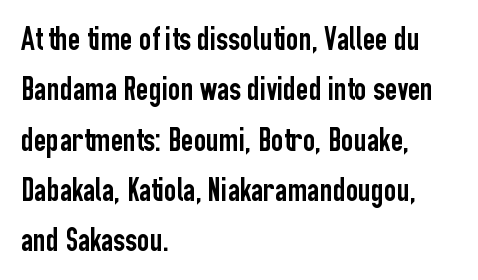
The image shows 34 px condensed sans-serif type, upright; set left-aligned, normal line spacing (1.48x), normal letter spacing, not underlined; low stroke contrast and a medium x-height.
